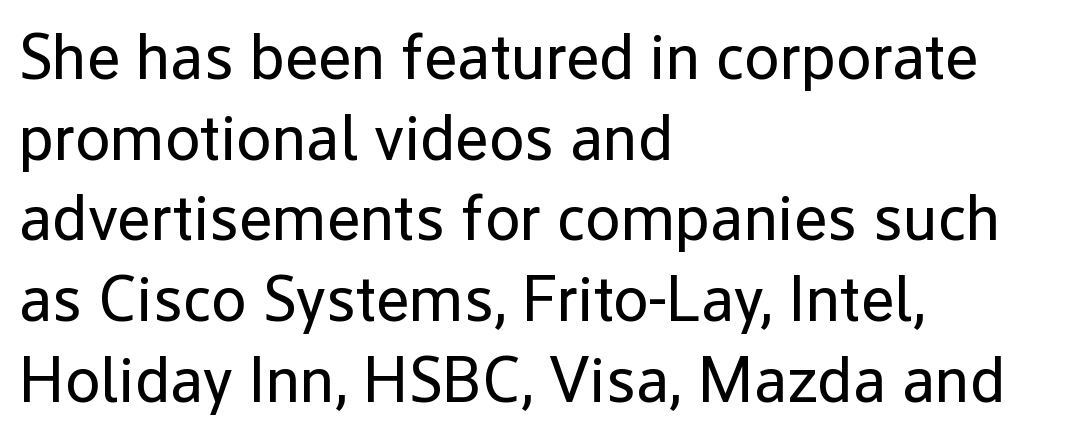
The image shows 64 px regular-weight sans-serif type, upright; set left-aligned, normal line spacing (1.26x), normal letter spacing, not underlined; low stroke contrast and a medium x-height.
